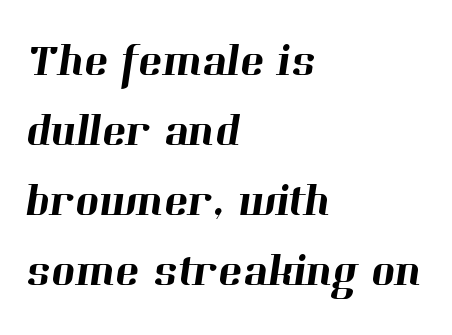
Q: Is the typeface a serif or a sans-serif typeface? A: Serif.
Q: Is the text underlined? A: No.
Q: How is the paragraph aligned? A: Left-aligned.
Q: Is the spacing between letters normal or unusually wide? A: Normal.
Q: Is the spacing between lines tight, normal or loose? A: Normal.
Q: Width (condensed, normal, or wide)? A: Normal.
Q: Stroke contrast? A: High.
Q: x-height? A: Medium.
Q: Monospaced? A: No.
